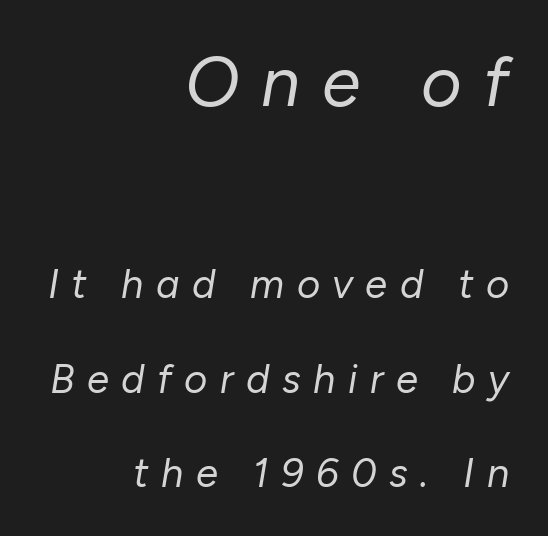
{"italic": "yes", "lean": "right", "slant_degrees": 10, "bold": "no", "weight": "regular", "width": "normal", "stroke_contrast": "low", "x_height": "medium", "monospaced": "no", "underline": "no", "align": "right", "line_spacing": "loose", "line_spacing_ratio": 2.36, "letter_spacing": "wide", "letter_spacing_em": 0.31, "larger_block": "first", "size_ratio": 1.75, "glyph_px": 70}
